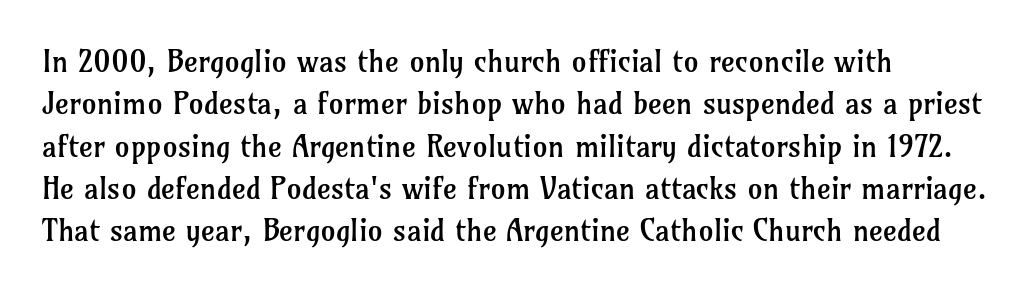
Counters stay open thanks to moderate or lighter strokes. Interline gaps are of average width in this sample. Glyph-to-glyph distance matches everyday printed text. Clear beneath every line of the passage. Is this a sans? No — the strokes have serifs.
